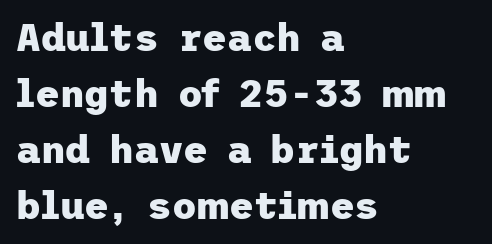
The image shows 38 px heavy sans-serif type, upright; set left-aligned, normal line spacing (1.47x), normal letter spacing, not underlined; low stroke contrast and a medium x-height.
